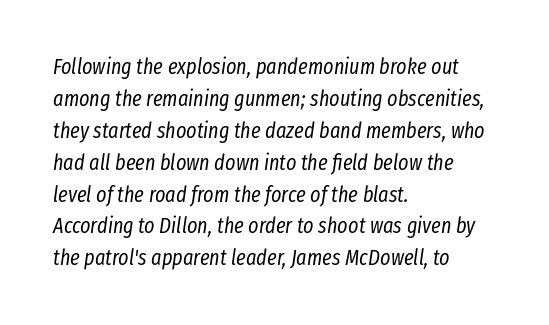
The image shows 22 px text type, italic (leaning right); set left-aligned, normal line spacing (1.45x), normal letter spacing, not underlined.
